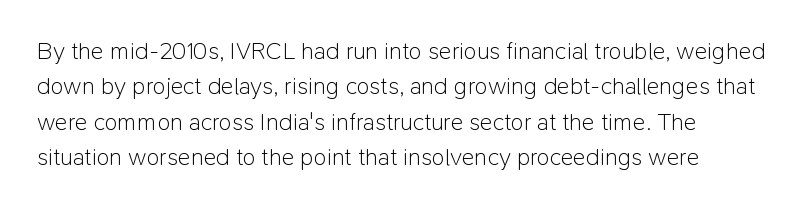
{"italic": "no", "bold": "no", "underline": "no", "align": "left", "line_spacing": "normal", "line_spacing_ratio": 1.47, "letter_spacing": "normal", "letter_spacing_em": 0.0, "glyph_px": 24}
